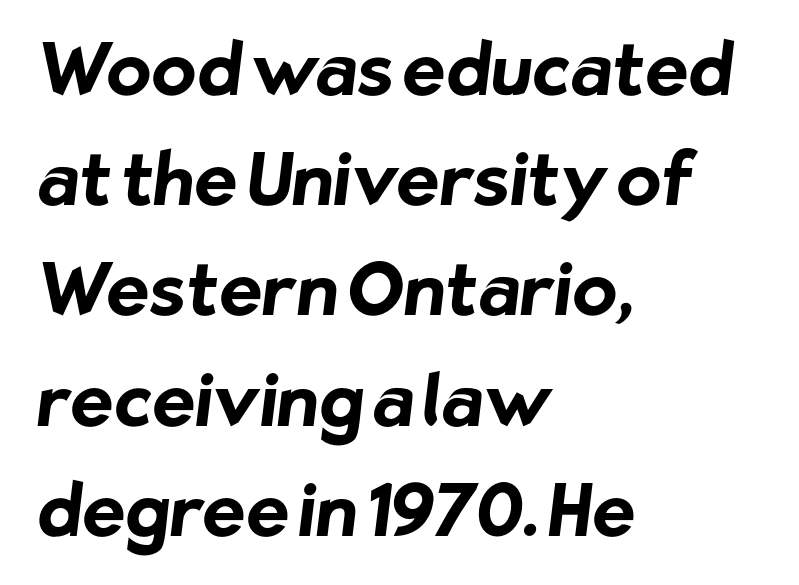
Letters rest on an invisible, unmarked baseline. Notice how the passage keeps a crisp vertical edge on the left only. The face used here is a sans, in the tradition of grotesques and geometrics. Heavy, bold letterforms. Characters follow at the spacing the type designer built in.
